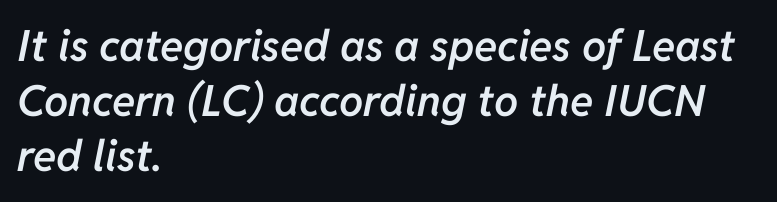
Anything drawn beneath the words? Only blank space. Character widths vary here, with narrow letters taking less room than wide ones. Moderately thickened strokes mark this as semibold type. Italic? Definitely — the glyphs are oblique. This sample is left-justified, so line endings fall wherever the words run out.
